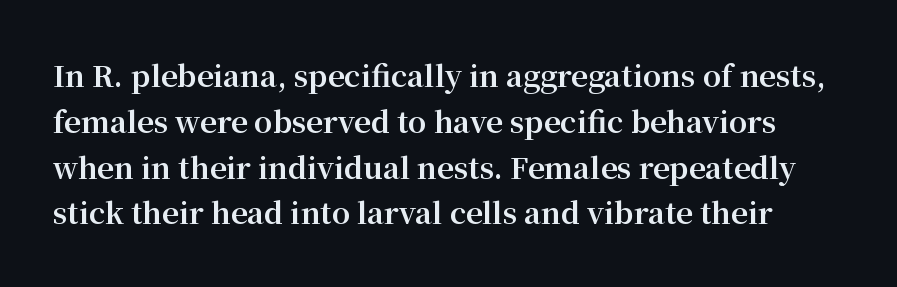
The image shows 29 px bold serif type, upright; set normal line spacing (1.58x), normal letter spacing, not underlined; medium stroke contrast and a medium x-height.
